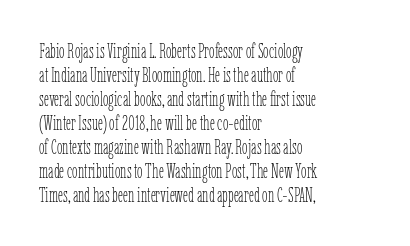
{"italic": "no", "bold": "no", "underline": "no", "align": "left", "line_spacing_ratio": 1.2, "letter_spacing": "normal", "letter_spacing_em": 0.0, "glyph_px": 20}
